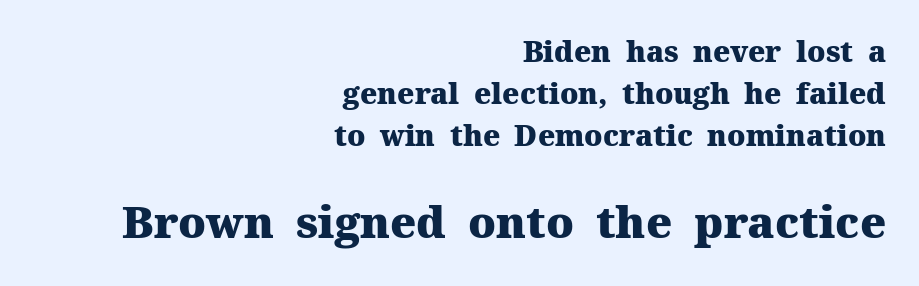
{"serif": "yes", "italic": "no", "bold": "yes", "weight": "heavy", "width": "normal", "stroke_contrast": "medium", "x_height": "medium", "monospaced": "no", "underline": "no", "align": "right", "line_spacing": "normal", "line_spacing_ratio": 1.45, "letter_spacing": "normal", "letter_spacing_em": 0.0, "larger_block": "second", "size_ratio": 1.52, "glyph_px": 44}
